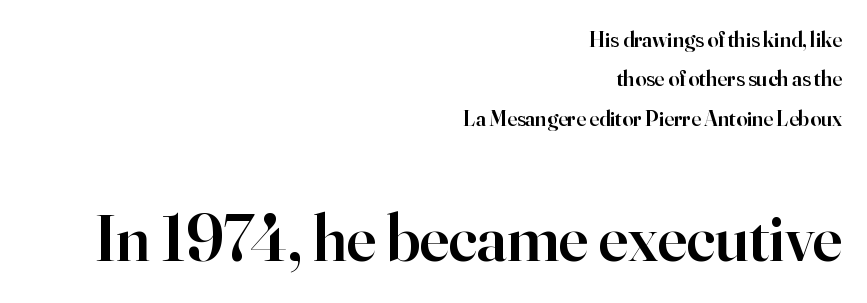
{"serif": "yes", "italic": "no", "bold": "semi", "weight": "semibold", "width": "normal", "stroke_contrast": "high", "x_height": "small", "monospaced": "no", "underline": "no", "align": "right", "line_spacing_ratio": 1.79, "letter_spacing": "normal", "letter_spacing_em": 0.0, "larger_block": "second", "size_ratio": 3.0, "glyph_px": 66}
